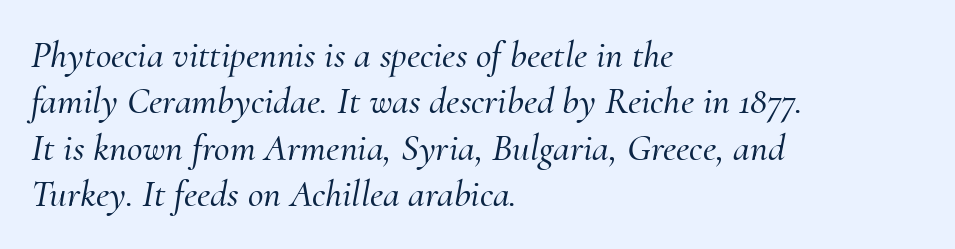
Q: Is the text italic (slanted)? A: Yes, it leans right by about 10 degrees.
Q: Is the typeface a serif or a sans-serif typeface? A: Serif.
Q: Is the text underlined? A: No.
Q: How is the paragraph aligned? A: Left-aligned.
Q: Is the spacing between letters normal or unusually wide? A: Normal.
Q: Width (condensed, normal, or wide)? A: Normal.
Q: Stroke contrast? A: Medium.
Q: x-height? A: Small.
Q: Monospaced? A: No.
